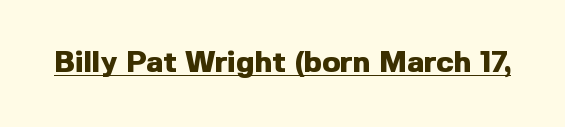
Classification — sans serif. On the weight axis this lands at bold, roughly 700. The sample's only ornament is a line tracing under the words. Do the characters align in a grid? No, the font is proportional.
